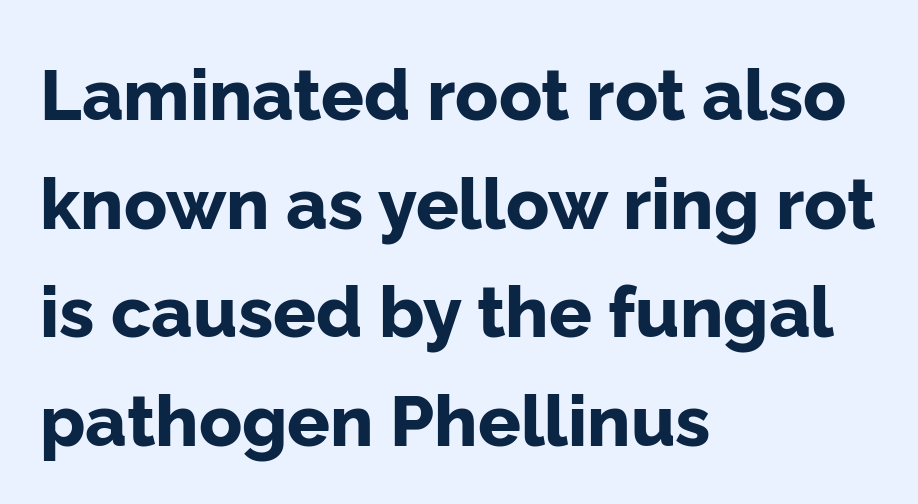
{"serif": "no", "italic": "no", "bold": "yes", "weight": "bold", "width": "normal", "stroke_contrast": "low", "x_height": "medium", "monospaced": "no", "underline": "no", "align": "left", "line_spacing": "normal", "line_spacing_ratio": 1.53, "letter_spacing": "normal", "letter_spacing_em": 0.0, "glyph_px": 71}
